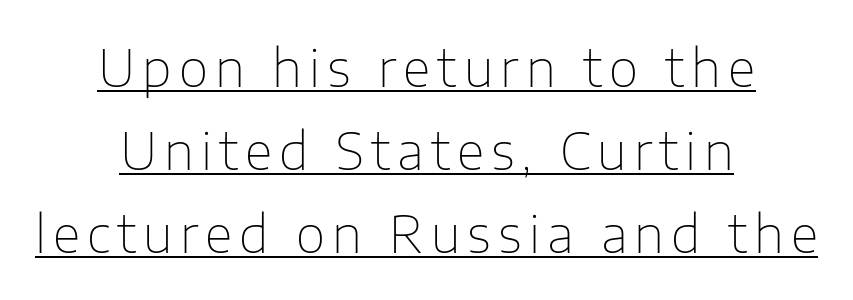
Q: Is the text bold? A: No.
Q: Is the text italic (slanted)? A: No, it is upright.
Q: Is the typeface a serif or a sans-serif typeface? A: Sans-serif.
Q: Is the text underlined? A: Yes.
Q: How is the paragraph aligned? A: Centered.
Q: Is the spacing between lines tight, normal or loose? A: Normal.
Q: Width (condensed, normal, or wide)? A: Normal.
Q: Stroke contrast? A: Low.
Q: x-height? A: Medium.
Q: Monospaced? A: No.
